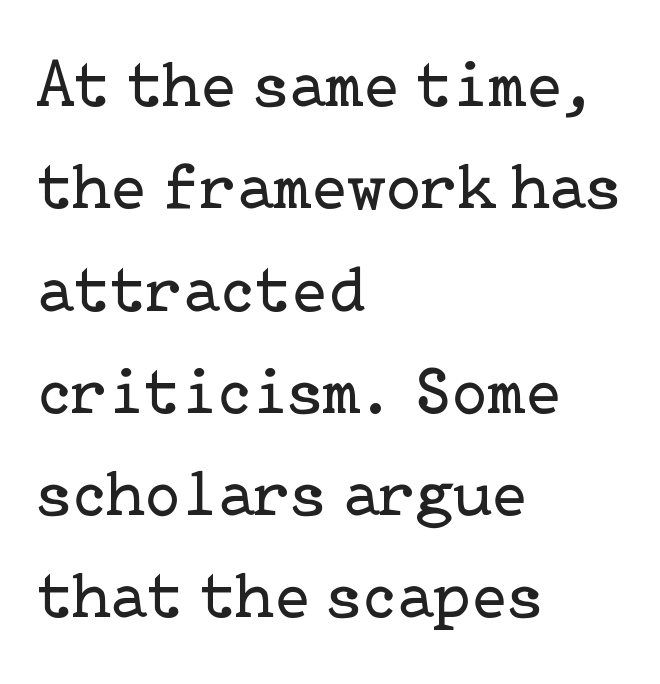
The image shows 66 px regular-weight serif type, upright; set left-aligned, normal line spacing (1.55x), normal letter spacing, not underlined; low stroke contrast and a medium x-height.
